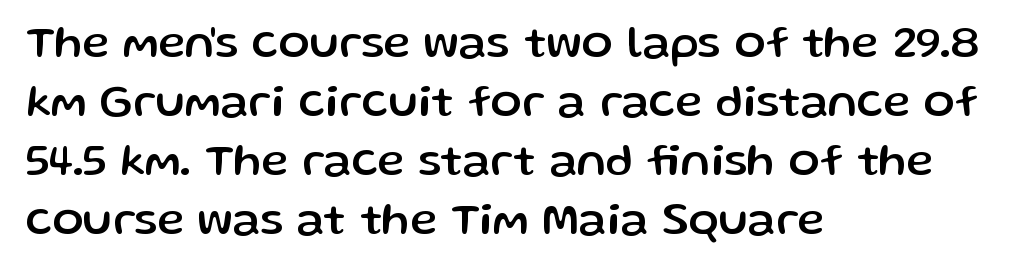
The image shows 46 px sans-serif type, upright; set left-aligned, normal line spacing (1.28x), normal letter spacing, not underlined; low stroke contrast and a medium x-height.
